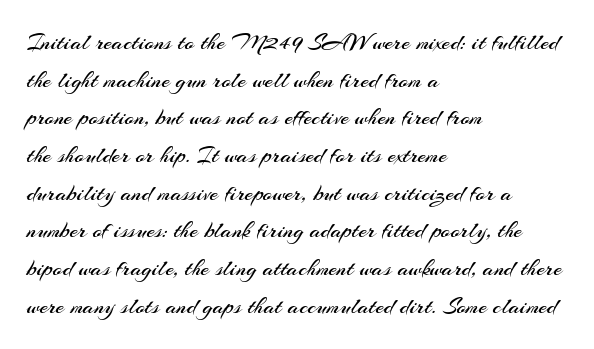
{"bold": "no", "underline": "no", "align": "left", "line_spacing": "normal", "line_spacing_ratio": 1.57, "letter_spacing": "normal", "letter_spacing_em": 0.0, "glyph_px": 24}
